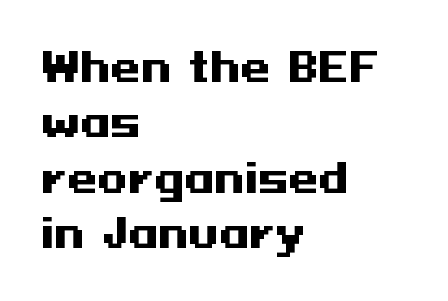
Q: Is the text bold? A: Yes.
Q: Is the text italic (slanted)? A: No, it is upright.
Q: Is the typeface a serif or a sans-serif typeface? A: Sans-serif.
Q: Is the text underlined? A: No.
Q: How is the paragraph aligned? A: Left-aligned.
Q: Is the spacing between letters normal or unusually wide? A: Normal.
Q: Is the spacing between lines tight, normal or loose? A: Normal.
Q: Width (condensed, normal, or wide)? A: Wide.
Q: Stroke contrast? A: Medium.
Q: x-height? A: Medium.
